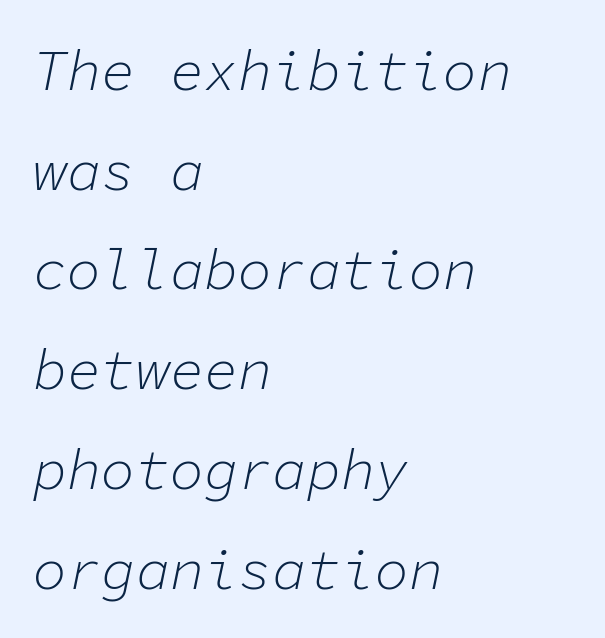
{"italic": "yes", "lean": "right", "slant_degrees": 11, "bold": "no", "weight": "light", "width": "normal", "stroke_contrast": "low", "x_height": "medium", "monospaced": "yes", "underline": "no", "align": "left", "line_spacing_ratio": 1.75, "letter_spacing": "normal", "letter_spacing_em": 0.0, "glyph_px": 57}
